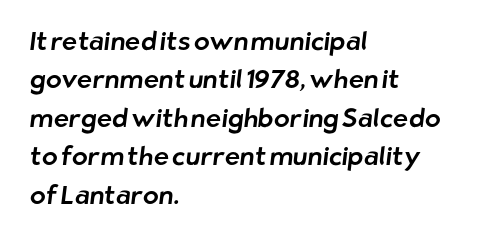
The image shows 26 px text type; set left-aligned, normal line spacing (1.48x), normal letter spacing, not underlined.
